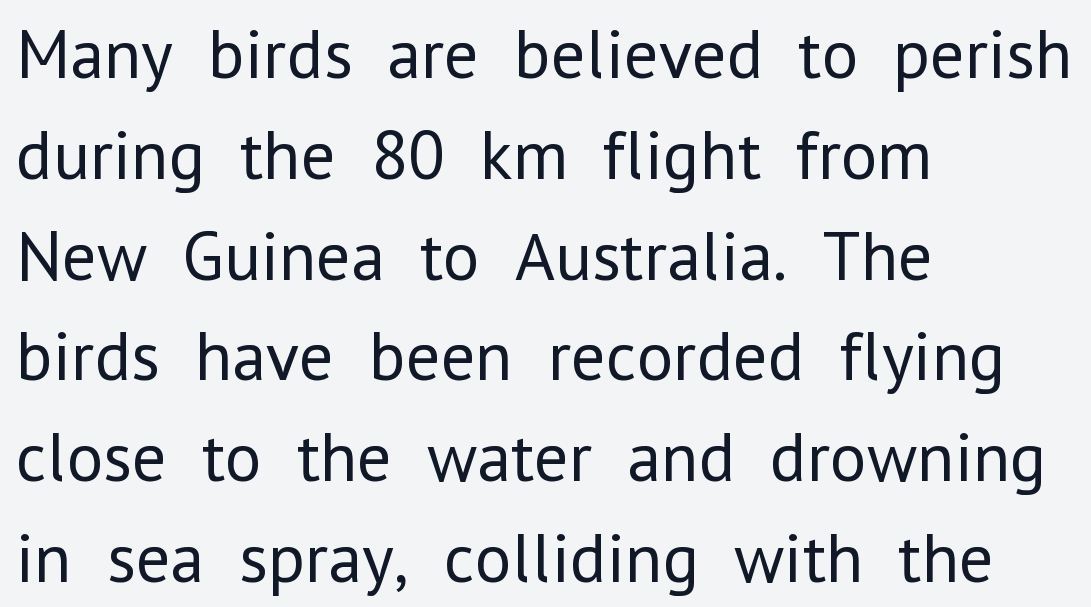
Stroke mass is kept to a normal reading level or below. Underlining? Definitely not there. Nothing unusual about the tracking: characters are spaced as the font intends. Unlike italic type, these characters show no tilt at all. One glance says typical: line gaps are just what's usual. If you drew a ruler down the left edge, every line would touch it.
